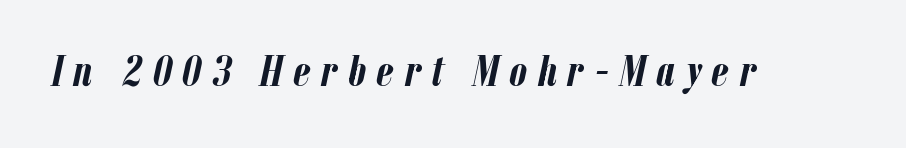
{"italic": "yes", "lean": "right", "slant_degrees": 12, "bold": "yes", "weight": "semibold", "width": "condensed", "stroke_contrast": "low", "x_height": "medium", "monospaced": "no", "underline": "no", "letter_spacing": "wide", "letter_spacing_em": 0.24, "glyph_px": 44}
